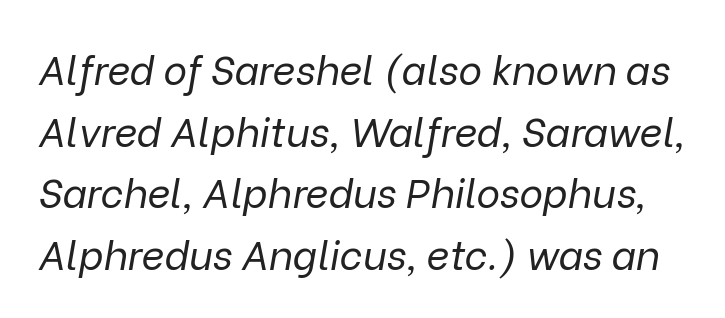
The font is comparable to plain body text, perhaps lighter. The rendering applies a slant to the glyphs. Is this a fixed-width face? No — the glyphs have proportional, varying widths. Clear beneath every line of the passage.
